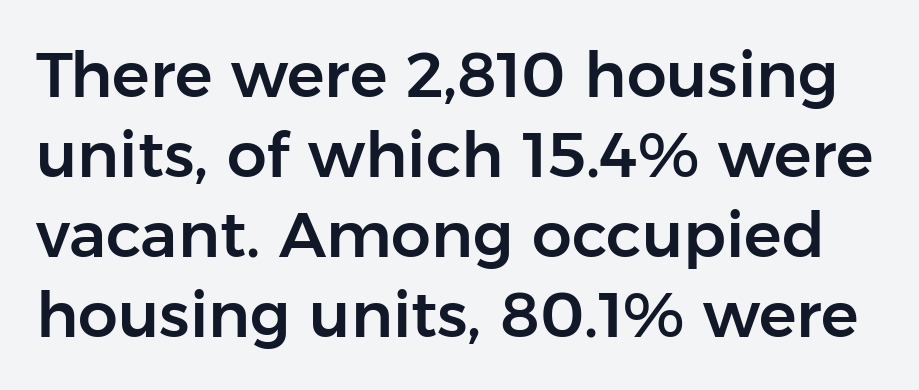
{"serif": "no", "italic": "no", "width": "normal", "stroke_contrast": "low", "x_height": "medium", "monospaced": "no", "underline": "no", "line_spacing": "normal", "line_spacing_ratio": 1.27, "letter_spacing": "normal", "letter_spacing_em": 0.0, "glyph_px": 63}
